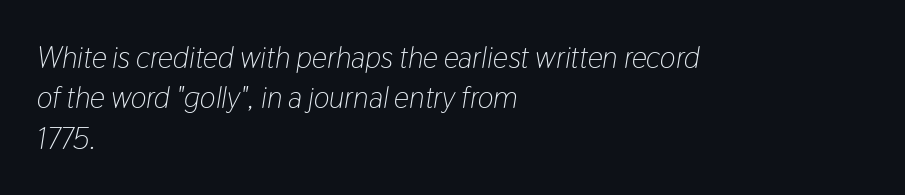
{"italic": "yes", "lean": "right", "slant_degrees": 9, "bold": "no", "weight": "light", "width": "condensed", "stroke_contrast": "low", "x_height": "medium", "monospaced": "no", "underline": "no", "align": "left", "line_spacing": "normal", "line_spacing_ratio": 1.35, "letter_spacing": "normal", "letter_spacing_em": 0.0, "glyph_px": 30}
